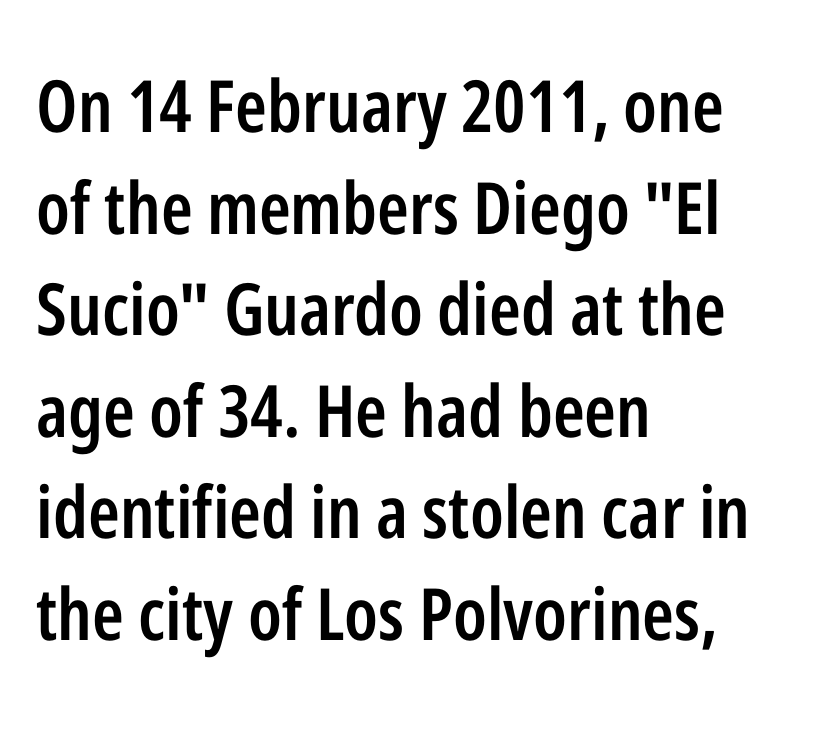
The image shows 72 px semibold, condensed sans-serif type, upright; set left-aligned, normal line spacing (1.41x), normal letter spacing, not underlined; low stroke contrast and a medium x-height.
